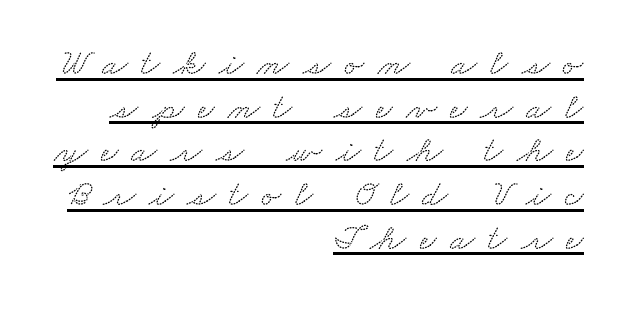
The image shows 37 px wide serif type; set right-aligned, line spacing 1.18x, unusually wide letter spacing (+0.36 em), underlined; low stroke contrast and a small x-height.
